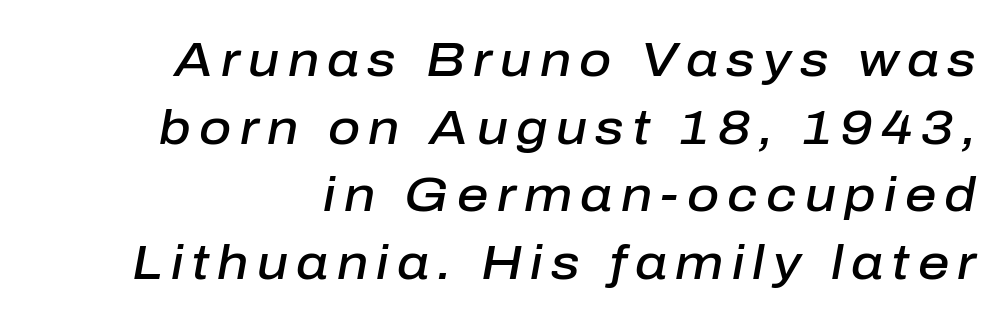
The image shows 49 px semibold type, italic (leaning right); set right-aligned, normal line spacing (1.38x), not underlined; low stroke contrast and a medium x-height.
